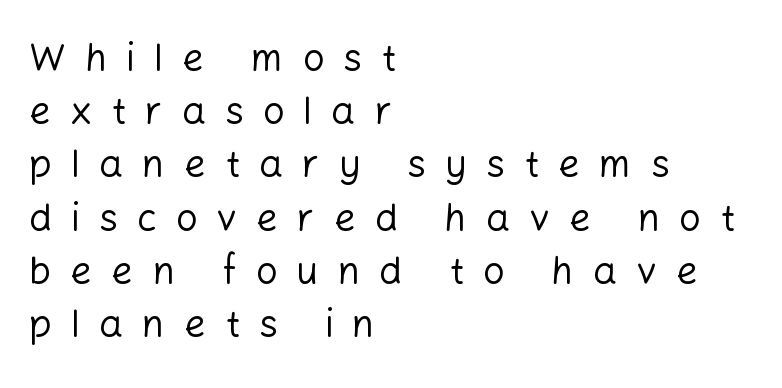
Letterform terminals end flat and unadorned throughout the passage. Reading down the column, the eye jumps a familiar distance to each next line. Tracking value appears strongly positive — letters spread wide. Do the letters lean? They stand straight. Letters rest on an invisible, unmarked baseline. The typesetter chose a ragged-right arrangement here.
